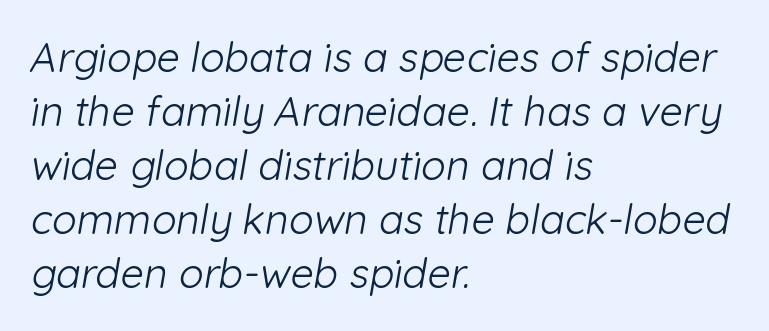
Q: Is the text bold? A: No.
Q: Is the typeface a serif or a sans-serif typeface? A: Sans-serif.
Q: Is the text underlined? A: No.
Q: How is the paragraph aligned? A: Left-aligned.
Q: Is the spacing between letters normal or unusually wide? A: Normal.
Q: Is the spacing between lines tight, normal or loose? A: Normal.
Q: Width (condensed, normal, or wide)? A: Normal.
Q: Stroke contrast? A: Low.
Q: x-height? A: Medium.
Q: Monospaced? A: No.
